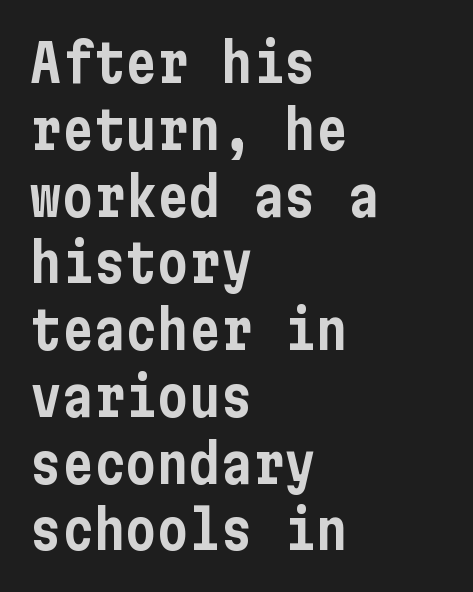
Q: Is the text italic (slanted)? A: No, it is upright.
Q: Is the typeface a serif or a sans-serif typeface? A: Sans-serif.
Q: Is the text underlined? A: No.
Q: How is the paragraph aligned? A: Left-aligned.
Q: Is the spacing between letters normal or unusually wide? A: Normal.
Q: Is the spacing between lines tight, normal or loose? A: Normal.
Q: Width (condensed, normal, or wide)? A: Condensed.
Q: Stroke contrast? A: Low.
Q: x-height? A: Medium.
